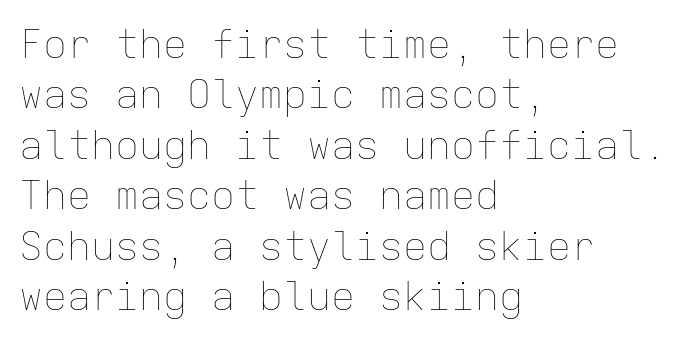
Q: Is the text bold? A: No.
Q: Is the text italic (slanted)? A: No, it is upright.
Q: Is the text underlined? A: No.
Q: How is the paragraph aligned? A: Left-aligned.
Q: Is the spacing between letters normal or unusually wide? A: Normal.
Q: Is the spacing between lines tight, normal or loose? A: Normal.
Q: Width (condensed, normal, or wide)? A: Normal.
Q: Stroke contrast? A: Low.
Q: x-height? A: Medium.
Q: Monospaced? A: Yes.
